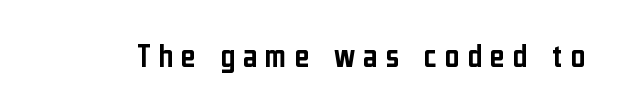
The image shows 35 px condensed sans-serif type, upright; set unusually wide letter spacing (+0.23 em), not underlined; low stroke contrast and a medium x-height.
